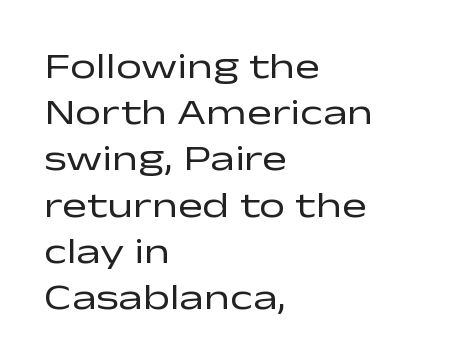
Q: Is the text bold? A: No.
Q: Is the text italic (slanted)? A: No, it is upright.
Q: Is the typeface a serif or a sans-serif typeface? A: Sans-serif.
Q: Is the text underlined? A: No.
Q: How is the paragraph aligned? A: Left-aligned.
Q: Is the spacing between letters normal or unusually wide? A: Normal.
Q: Is the spacing between lines tight, normal or loose? A: Normal.
Q: Width (condensed, normal, or wide)? A: Wide.
Q: Stroke contrast? A: Low.
Q: x-height? A: Medium.
Q: Monospaced? A: No.
